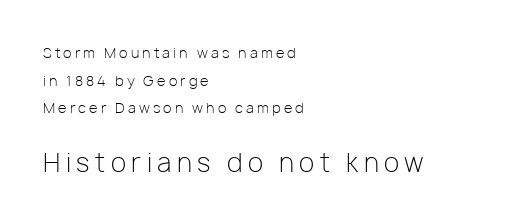
How are the letters spaced? Widely, with obvious added tracking. The compositor pushed each line to the left boundary. Loosely led — the rows are spread out. The cut favours lightness, reaching ordinary text weight at its darkest.
